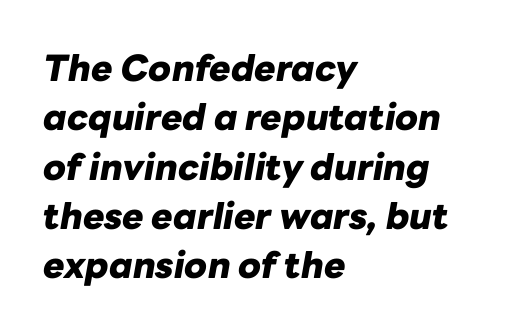
This is heavy type, rendered in bold. This is oblique type, the kind used for emphasis or titles. The lines in this sample share a left origin and differ only in where they stop. No extra tracking has been applied to these lines.
